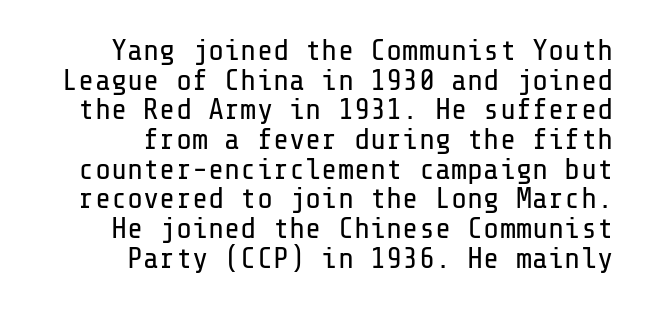
The image shows 30 px regular-weight sans-serif type, upright; set right-aligned, tight line spacing (0.99x), normal letter spacing, not underlined; low stroke contrast and a medium x-height.
